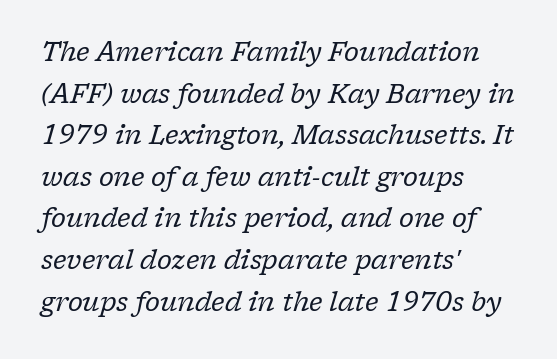
{"italic": "yes", "lean": "right", "slant_degrees": 17, "bold": "no", "underline": "no", "align": "left", "line_spacing": "normal", "line_spacing_ratio": 1.6, "letter_spacing": "normal", "letter_spacing_em": 0.0, "glyph_px": 26}
